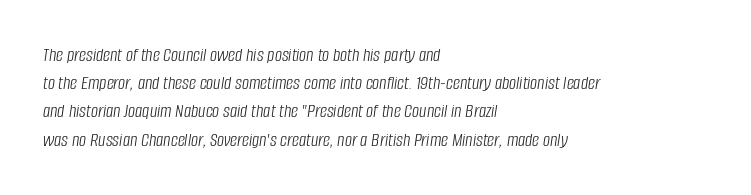
Stems and bowls with no extra thickness — not bold. Leading matches the norm, producing a regular column. How are the letters spaced? Ordinarily, with no added tracking. Leftover space on each line is placed entirely after the last word.
